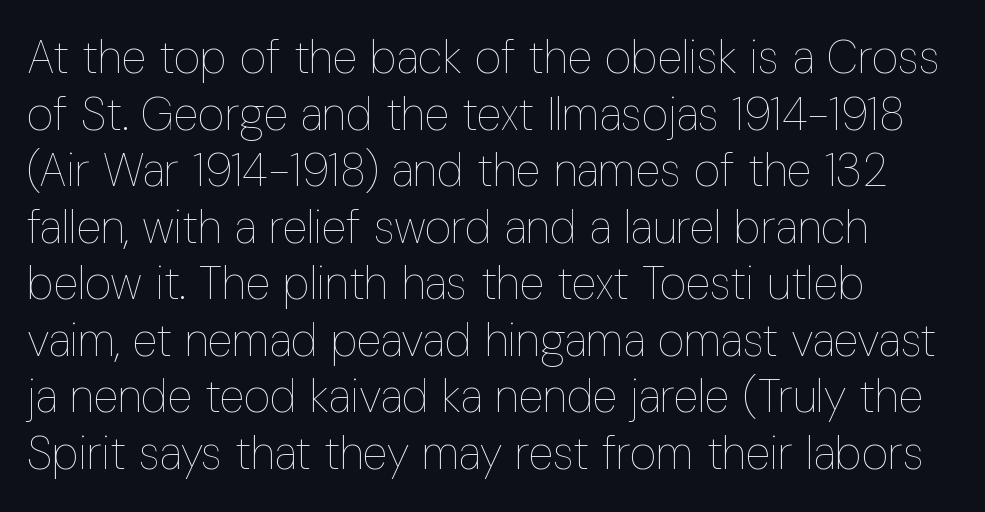
Q: Is the text bold? A: No.
Q: Is the text italic (slanted)? A: No, it is upright.
Q: Is the text underlined? A: No.
Q: How is the paragraph aligned? A: Left-aligned.
Q: Is the spacing between letters normal or unusually wide? A: Normal.
Q: Width (condensed, normal, or wide)? A: Condensed.
Q: Stroke contrast? A: Low.
Q: x-height? A: Medium.
Q: Monospaced? A: No.
